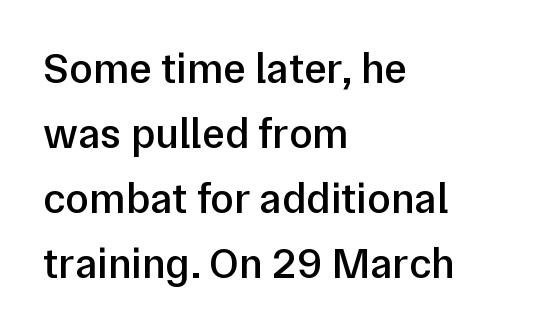
Stems and bowls a touch heavier than normal — semibold. A typesetter would mark this as roman, not italic. Nobody touched the tracking dial on this one. Honestly, there is no underline to notice here at all. How would I describe the line gaps? Plain and ordinary.
